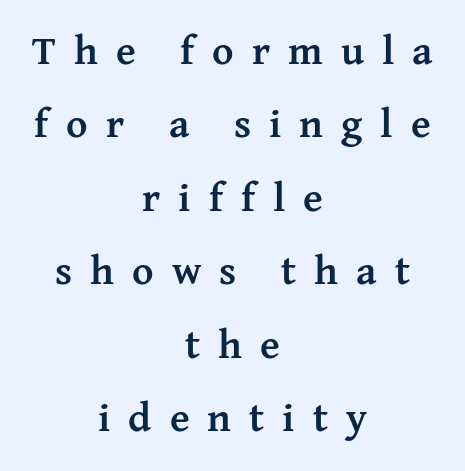
Q: Is the text bold? A: Yes.
Q: Is the text italic (slanted)? A: No, it is upright.
Q: Is the typeface a serif or a sans-serif typeface? A: Serif.
Q: Is the text underlined? A: No.
Q: How is the paragraph aligned? A: Centered.
Q: Is the spacing between letters normal or unusually wide? A: Unusually wide.
Q: Width (condensed, normal, or wide)? A: Normal.
Q: Stroke contrast? A: Medium.
Q: x-height? A: Medium.
Q: Monospaced? A: No.
